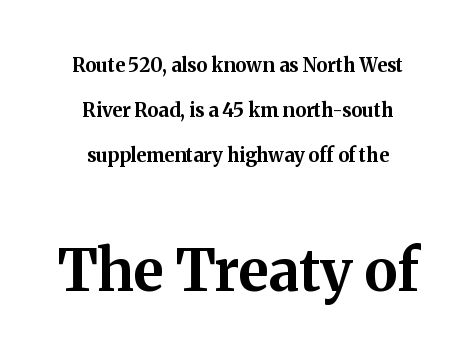
The image shows 57 px bold serif type, upright; set centered, loose line spacing (2.37x), normal letter spacing, not underlined; the second (bottom) block is 3.0x larger; medium stroke contrast and a medium x-height.
